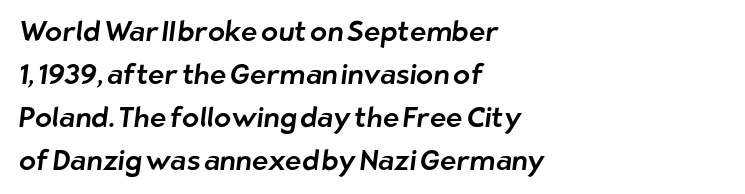
The image shows 28 px sans-serif type; set left-aligned, normal line spacing (1.53x), normal letter spacing, not underlined; low stroke contrast and a medium x-height.
